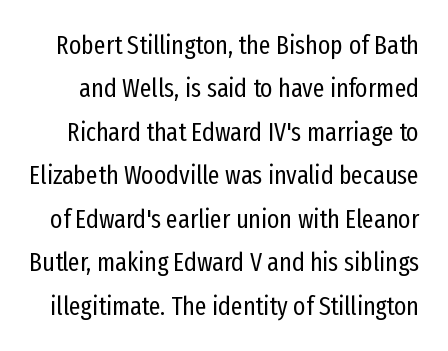
{"italic": "no", "bold": "no", "underline": "no", "line_spacing": "normal", "line_spacing_ratio": 1.67, "letter_spacing": "normal", "letter_spacing_em": 0.0, "glyph_px": 26}
